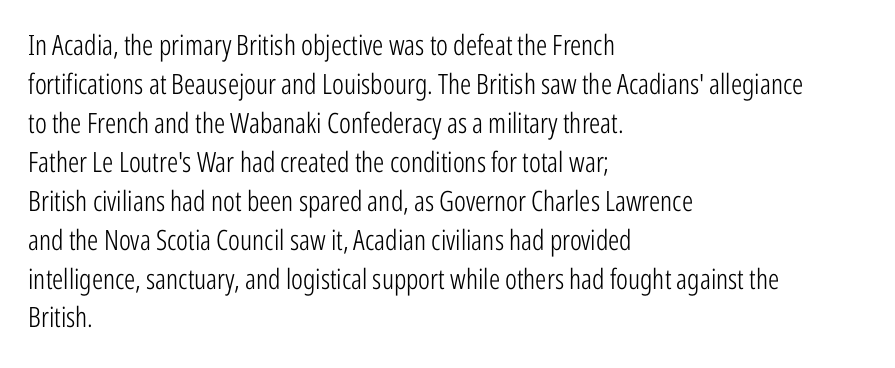
Q: Is the text bold? A: No.
Q: Is the text italic (slanted)? A: No, it is upright.
Q: Is the typeface a serif or a sans-serif typeface? A: Sans-serif.
Q: Is the text underlined? A: No.
Q: How is the paragraph aligned? A: Left-aligned.
Q: Is the spacing between letters normal or unusually wide? A: Normal.
Q: Is the spacing between lines tight, normal or loose? A: Normal.
Q: Width (condensed, normal, or wide)? A: Condensed.
Q: Stroke contrast? A: Low.
Q: x-height? A: Medium.
Q: Monospaced? A: No.
